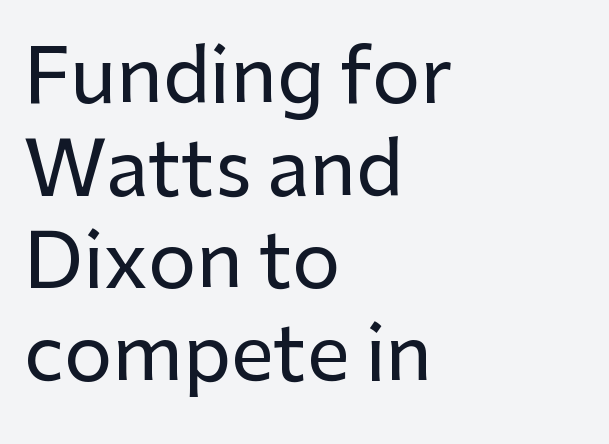
{"serif": "no", "italic": "no", "width": "normal", "stroke_contrast": "low", "x_height": "medium", "monospaced": "no", "underline": "no", "align": "left", "line_spacing_ratio": 1.22, "letter_spacing": "normal", "letter_spacing_em": 0.0, "glyph_px": 76}
